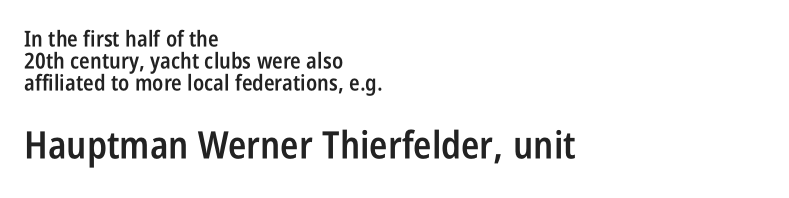
Q: Is the text bold? A: Semi-bold.
Q: Is the text italic (slanted)? A: No, it is upright.
Q: Is the typeface a serif or a sans-serif typeface? A: Sans-serif.
Q: Is the text underlined? A: No.
Q: How is the paragraph aligned? A: Left-aligned.
Q: Is the spacing between letters normal or unusually wide? A: Normal.
Q: Is the spacing between lines tight, normal or loose? A: Tight.
Q: Which block of text is set in a larger size, the first (top) or the second (bottom)? A: The second (bottom) one.
Q: Width (condensed, normal, or wide)? A: Condensed.
Q: Stroke contrast? A: Low.
Q: x-height? A: Large.
Q: Monospaced? A: No.
